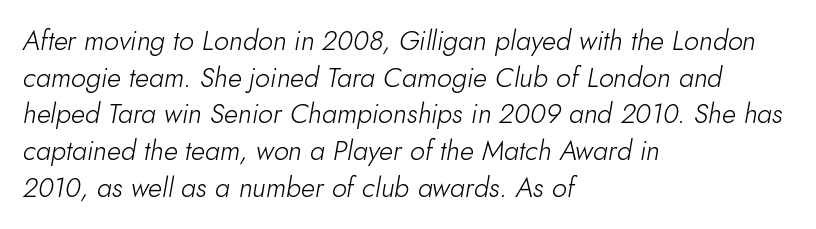
Q: Is the text bold? A: No.
Q: Is the text italic (slanted)? A: Yes, it leans right by about 10 degrees.
Q: Is the text underlined? A: No.
Q: How is the paragraph aligned? A: Left-aligned.
Q: Is the spacing between letters normal or unusually wide? A: Normal.
Q: Is the spacing between lines tight, normal or loose? A: Normal.
